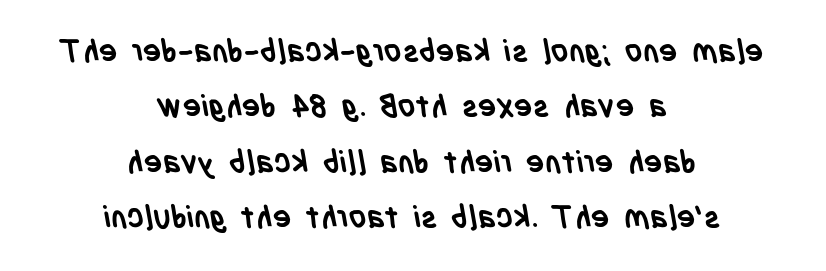
The image shows 31 px semibold, condensed sans-serif type; set centered, line spacing 1.79x, normal letter spacing, not underlined; low stroke contrast and a large x-height.
